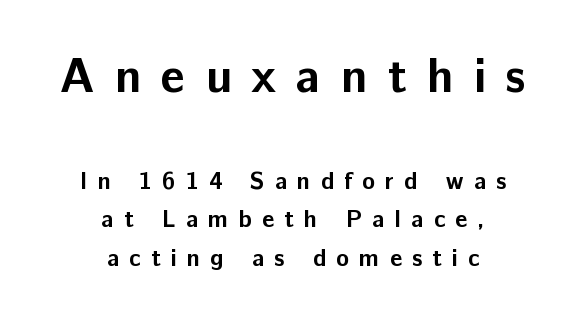
The first block has been scaled up relative to the second. Compared with typical paragraphs, the rows here are spaced about the same. The sample has been set heavy, in full bold. The tracking reads as deliberately expanded to a designer's eye.
